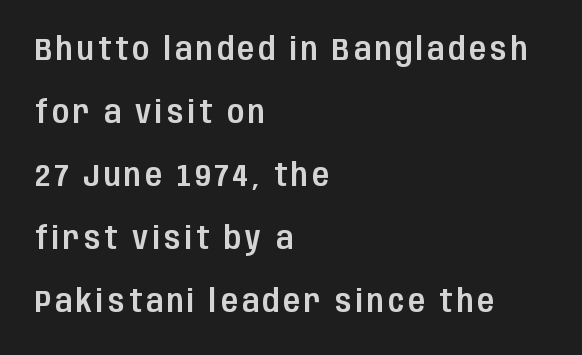
It's the straight-up-and-down kind of type. Loosely led — the rows are spread out. Each line starts at the same left margin while the right side varies. Words float on clear page, feet unadorned.
